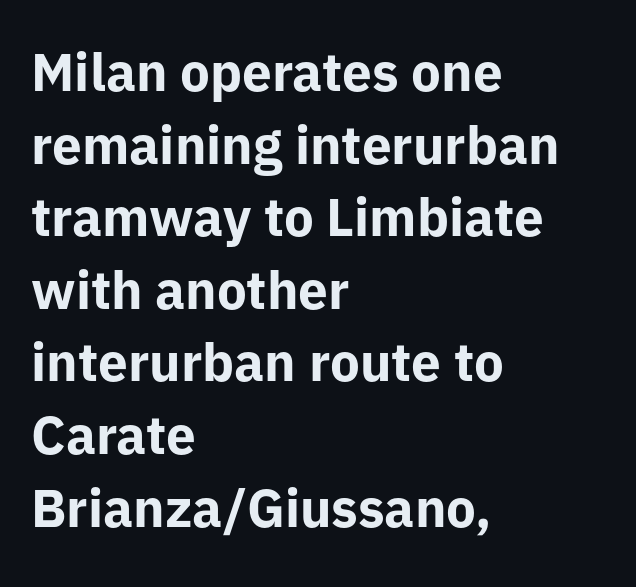
Descenders hang freely into open space. Letter spacing: default. These lines sit exactly where default settings would place them. The rag falls on the right side of this text block. Is this a sans? Yes — the strokes have no serifs. Looks like regular typesetting: each glyph gets only the width it needs.
